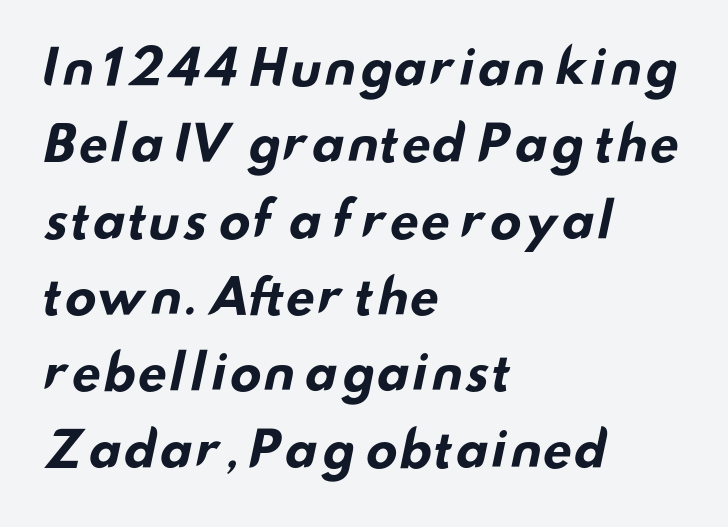
Q: Is the text bold? A: Yes.
Q: Is the typeface a serif or a sans-serif typeface? A: Sans-serif.
Q: Is the text underlined? A: No.
Q: How is the paragraph aligned? A: Left-aligned.
Q: Is the spacing between letters normal or unusually wide? A: Normal.
Q: Is the spacing between lines tight, normal or loose? A: Normal.
Q: Width (condensed, normal, or wide)? A: Wide.
Q: Stroke contrast? A: Low.
Q: x-height? A: Small.
Q: Monospaced? A: No.
